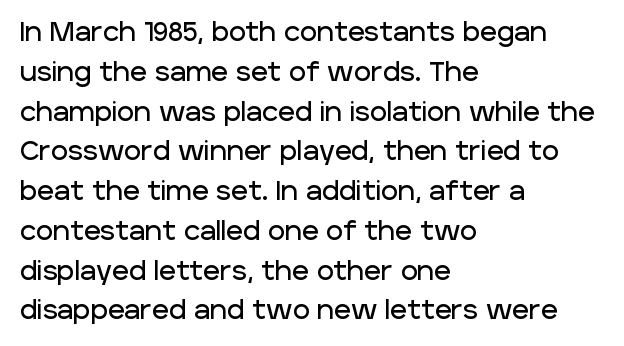
{"italic": "no", "underline": "no", "align": "left", "line_spacing": "normal", "line_spacing_ratio": 1.53, "letter_spacing": "normal", "letter_spacing_em": 0.0, "glyph_px": 26}
